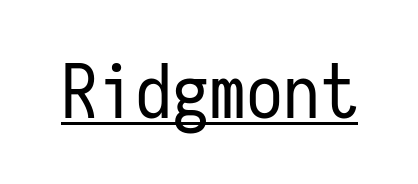
{"serif": "no", "italic": "no", "bold": "no", "weight": "regular", "width": "condensed", "stroke_contrast": "low", "x_height": "medium", "monospaced": "yes", "underline": "yes", "letter_spacing": "normal", "letter_spacing_em": 0.0, "glyph_px": 74}
